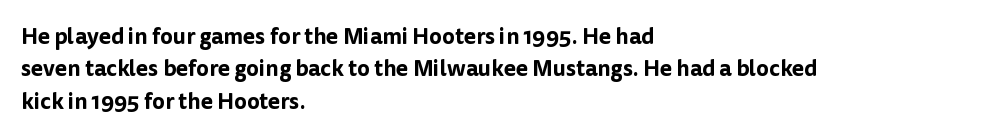
The image shows 22 px text type, upright; set left-aligned, normal line spacing (1.47x), normal letter spacing, not underlined.
